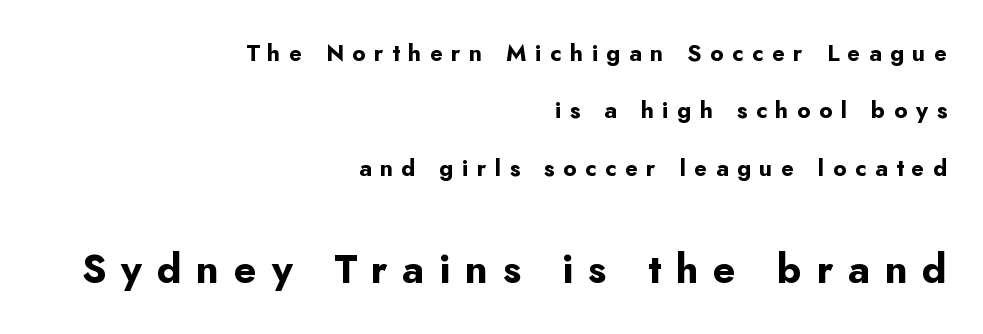
The tracking jumps out immediately: characters are airy and widely separated. This layout puts the modest block above and the oversized block below. Varying glyph widths throughout — classic text-font behaviour. Pretty heavy lettering here — definitely bold.
